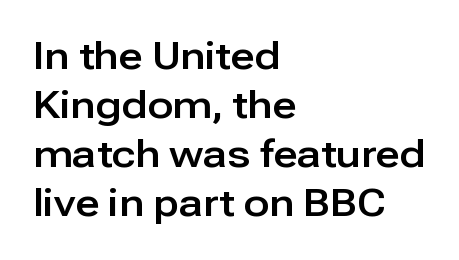
{"serif": "no", "italic": "no", "width": "normal", "stroke_contrast": "low", "x_height": "medium", "monospaced": "no", "underline": "no", "align": "left", "line_spacing": "normal", "line_spacing_ratio": 1.29, "letter_spacing": "normal", "letter_spacing_em": 0.0, "glyph_px": 38}
